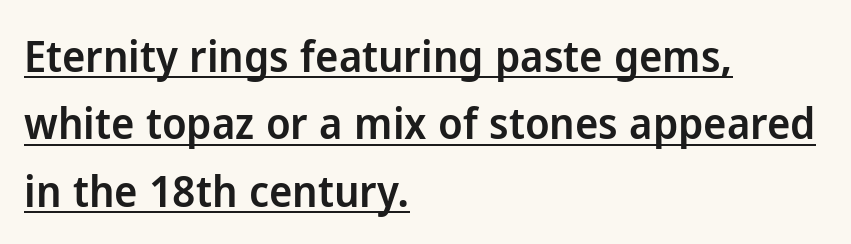
Underline: present. This sample uses an upright cut, with every glyph sitting square on the baseline. The rendering keeps characters at their native spacing. Caption: semibold face, moderately heavy strokes. Here the designer chose a conventional face with non-uniform glyph widths.
